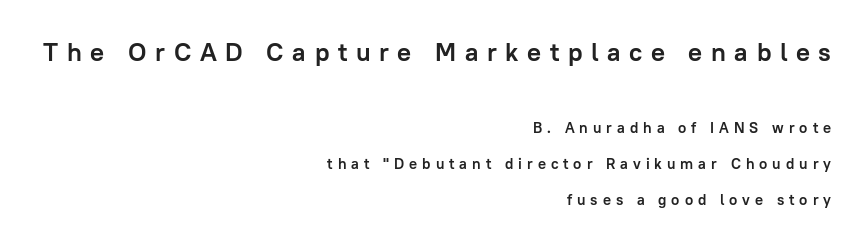
Words float on clear page, feet unadorned. Upright lettering throughout. If you squint, the top block still reads clearly — it's the larger of the two. The passage shown is emphatically bold. The rag falls on the left side of this text block.
